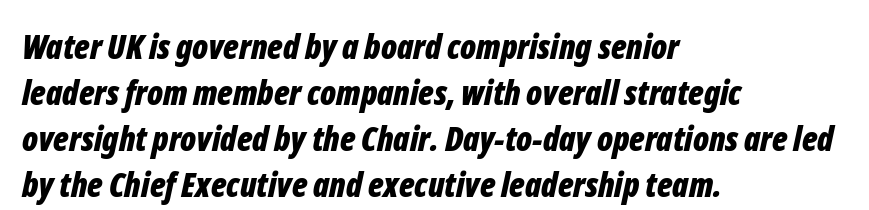
The tracking reads as untouched default to a designer's eye. Is there much room between lines? A standard amount, neither cramped nor airy. Every row of glyphs begins at an identical x-position on the left. Think of a printed novel: that variable character pitch is what you see here. I'd describe the lettering as bold — thick and assertive. The foot of each line stays bare and open.
